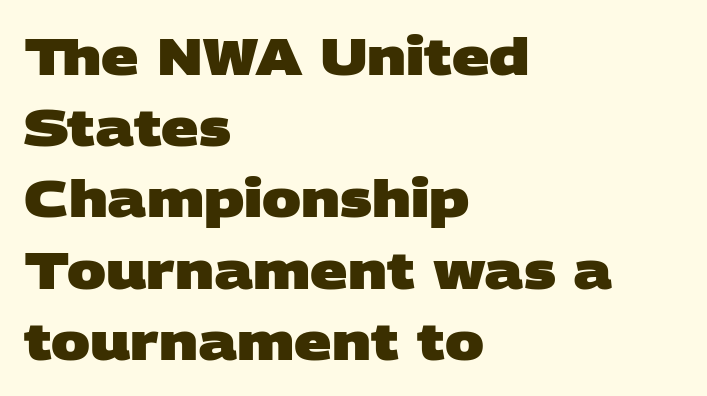
The image shows 52 px heavy, wide sans-serif type; set left-aligned, normal line spacing (1.37x), normal letter spacing, not underlined; low stroke contrast and a large x-height.
